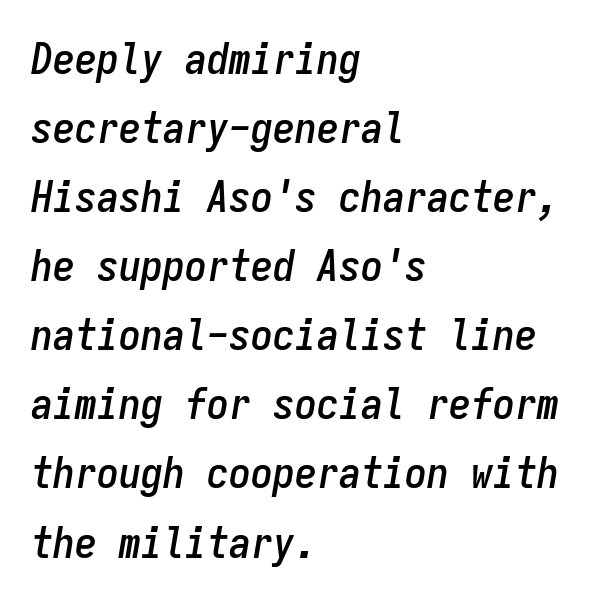
{"italic": "yes", "lean": "right", "slant_degrees": 9, "width": "condensed", "stroke_contrast": "low", "x_height": "medium", "monospaced": "yes", "underline": "no", "align": "left", "line_spacing": "normal", "line_spacing_ratio": 1.57, "letter_spacing": "normal", "letter_spacing_em": 0.0, "glyph_px": 44}
